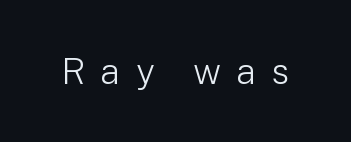
The letters carry no serifs — their stems end cleanly without finishing strokes. A light-to-regular cut is what we see here. You could not count columns in this text — the font is proportionally spaced. The foot of each line stays bare and open. Style check: upright. These lines have a slow, spaced-out rhythm from letter to letter.
